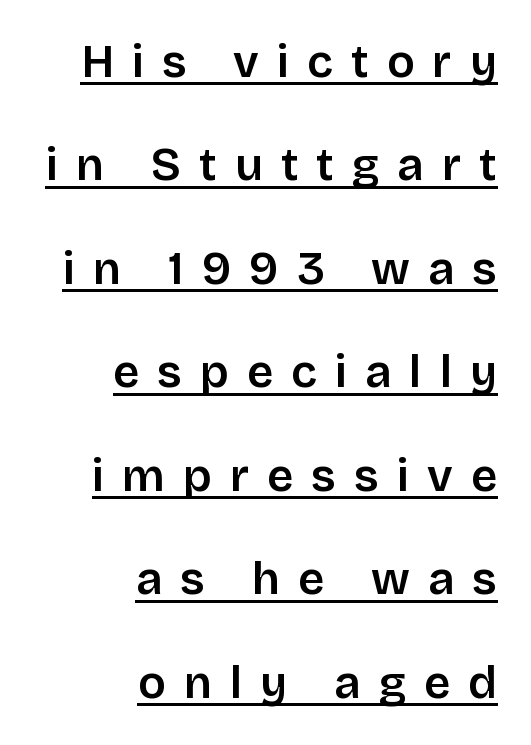
Q: Is the text bold? A: Semi-bold.
Q: Is the text italic (slanted)? A: No, it is upright.
Q: Is the typeface a serif or a sans-serif typeface? A: Sans-serif.
Q: Is the text underlined? A: Yes.
Q: How is the paragraph aligned? A: Right-aligned.
Q: Is the spacing between letters normal or unusually wide? A: Unusually wide.
Q: Is the spacing between lines tight, normal or loose? A: Loose.
Q: Width (condensed, normal, or wide)? A: Normal.
Q: Stroke contrast? A: Low.
Q: x-height? A: Large.
Q: Monospaced? A: No.
